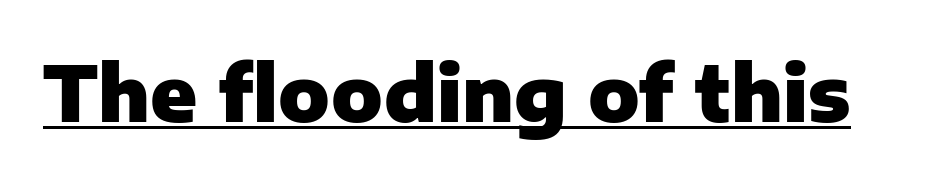
Posture: vertical. Pretty heavy lettering here — definitely bold. The face used here is proportionally spaced, like ordinary book or web type. Characters follow at the spacing the type designer built in. Regarding serifs, this sample does without them. The passage shown is underscored from start to finish.
